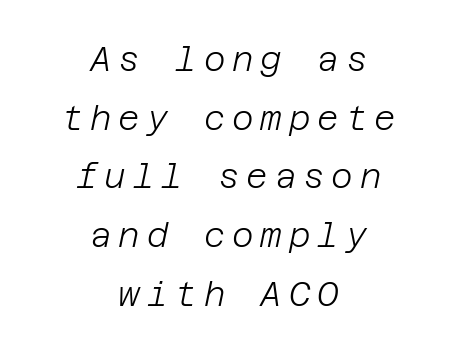
{"italic": "yes", "lean": "right", "slant_degrees": 12, "bold": "no", "weight": "light", "width": "normal", "stroke_contrast": "low", "x_height": "large", "underline": "no", "align": "center", "line_spacing_ratio": 1.78, "letter_spacing": "wide", "letter_spacing_em": 0.21, "glyph_px": 33}
